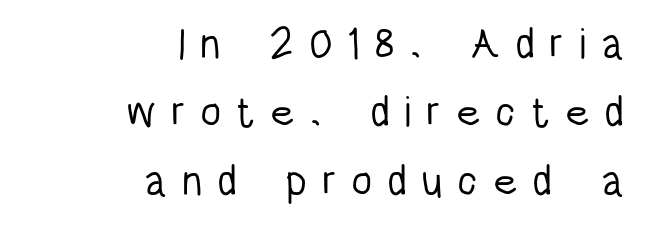
{"serif": "no", "italic": "no", "bold": "no", "weight": "light", "width": "condensed", "stroke_contrast": "low", "x_height": "large", "monospaced": "no", "underline": "no", "align": "right", "line_spacing": "normal", "line_spacing_ratio": 1.59, "letter_spacing": "wide", "letter_spacing_em": 0.34, "glyph_px": 43}
